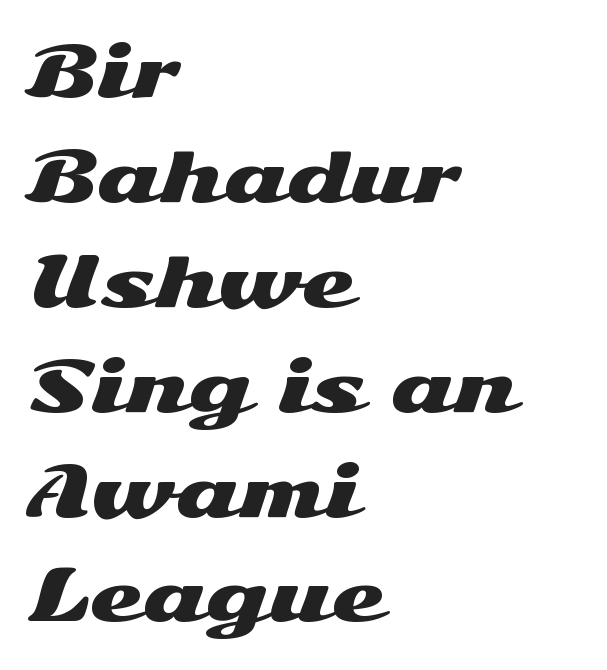
{"serif": "no", "width": "wide", "stroke_contrast": "medium", "x_height": "medium", "monospaced": "no", "underline": "no", "align": "left", "line_spacing": "normal", "line_spacing_ratio": 1.52, "letter_spacing": "normal", "letter_spacing_em": 0.0, "glyph_px": 69}
